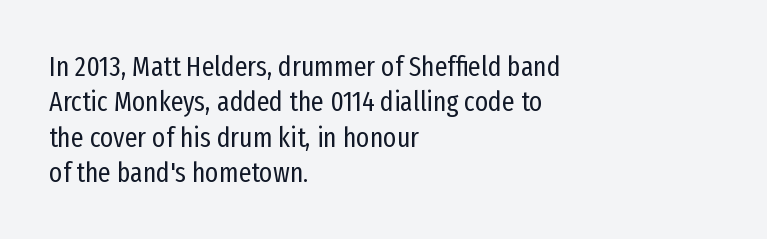
{"serif": "no", "italic": "no", "bold": "no", "weight": "regular", "width": "condensed", "stroke_contrast": "low", "x_height": "medium", "monospaced": "no", "underline": "no", "align": "left", "line_spacing": "normal", "line_spacing_ratio": 1.26, "letter_spacing": "normal", "letter_spacing_em": 0.0, "glyph_px": 28}
